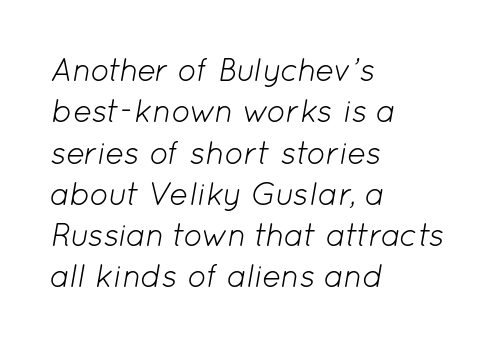
{"italic": "yes", "lean": "right", "slant_degrees": 12, "bold": "no", "weight": "light", "width": "normal", "stroke_contrast": "low", "x_height": "medium", "monospaced": "no", "underline": "no", "align": "left", "line_spacing": "normal", "line_spacing_ratio": 1.29, "letter_spacing": "normal", "letter_spacing_em": 0.0, "glyph_px": 32}
